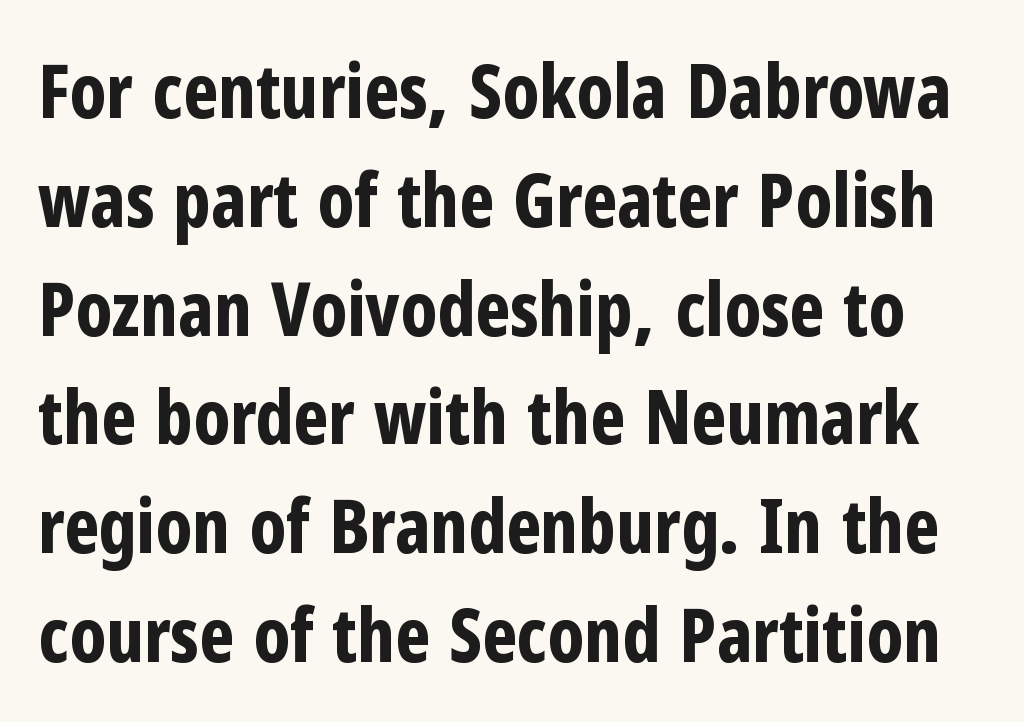
{"serif": "no", "italic": "no", "bold": "yes", "weight": "bold", "width": "condensed", "stroke_contrast": "low", "x_height": "medium", "monospaced": "no", "underline": "no", "line_spacing": "normal", "line_spacing_ratio": 1.47, "letter_spacing": "normal", "letter_spacing_em": 0.0, "glyph_px": 74}
